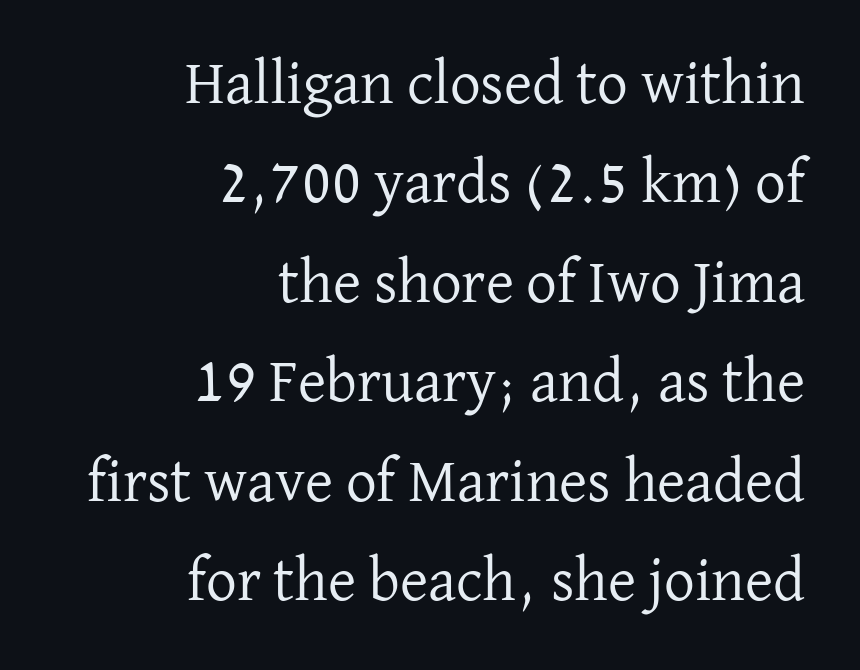
Q: Is the text bold? A: No.
Q: Is the text italic (slanted)? A: No, it is upright.
Q: Is the typeface a serif or a sans-serif typeface? A: Serif.
Q: Is the text underlined? A: No.
Q: How is the paragraph aligned? A: Right-aligned.
Q: Is the spacing between letters normal or unusually wide? A: Normal.
Q: Is the spacing between lines tight, normal or loose? A: Normal.
Q: Width (condensed, normal, or wide)? A: Normal.
Q: Stroke contrast? A: Low.
Q: x-height? A: Medium.
Q: Monospaced? A: No.
